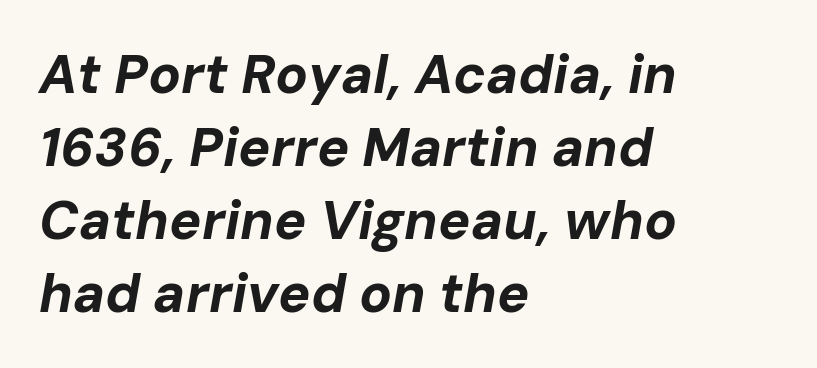
Tracking value appears to be zero — textbook default spacing. Strokes here are thick enough to call this a true bold. The axis of the letterforms is tilted away from vertical. Regular leading.
